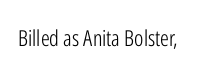
Q: Is the text bold? A: No.
Q: Is the text italic (slanted)? A: No, it is upright.
Q: Is the text underlined? A: No.
Q: Is the spacing between letters normal or unusually wide? A: Normal.
